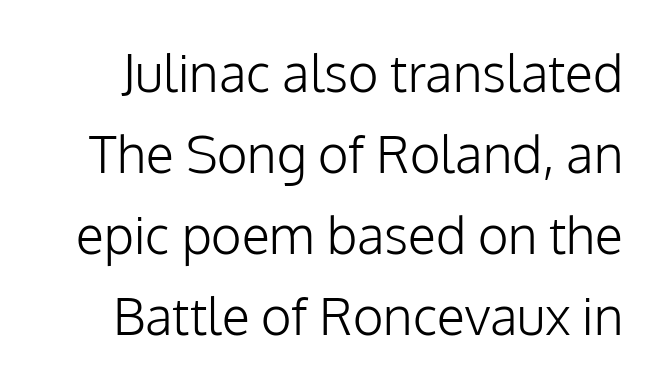
You could not count columns in this text — the font is proportionally spaced. Regarding serifs, this sample does without them. Italic? Not at all — the glyphs are vertical. The cut favours lightness, reaching ordinary text weight at its darkest.
